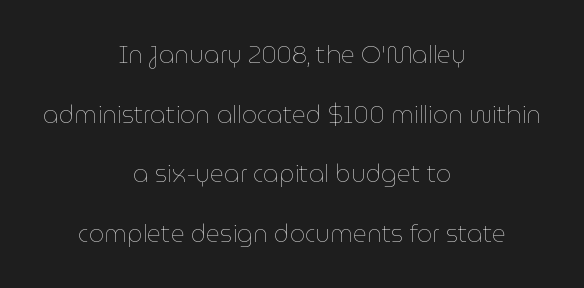
The image shows 24 px text type, upright; set centered, loose line spacing (2.48x), normal letter spacing, not underlined.
